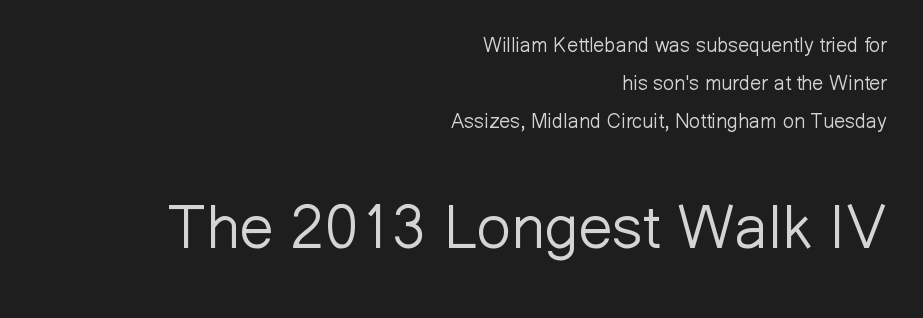
Q: Is the text bold? A: No.
Q: Is the text italic (slanted)? A: No, it is upright.
Q: Is the typeface a serif or a sans-serif typeface? A: Sans-serif.
Q: Is the text underlined? A: No.
Q: How is the paragraph aligned? A: Right-aligned.
Q: Is the spacing between letters normal or unusually wide? A: Normal.
Q: Is the spacing between lines tight, normal or loose? A: Loose.
Q: Which block of text is set in a larger size, the first (top) or the second (bottom)? A: The second (bottom) one.
Q: Width (condensed, normal, or wide)? A: Normal.
Q: Stroke contrast? A: Low.
Q: x-height? A: Medium.
Q: Monospaced? A: No.
